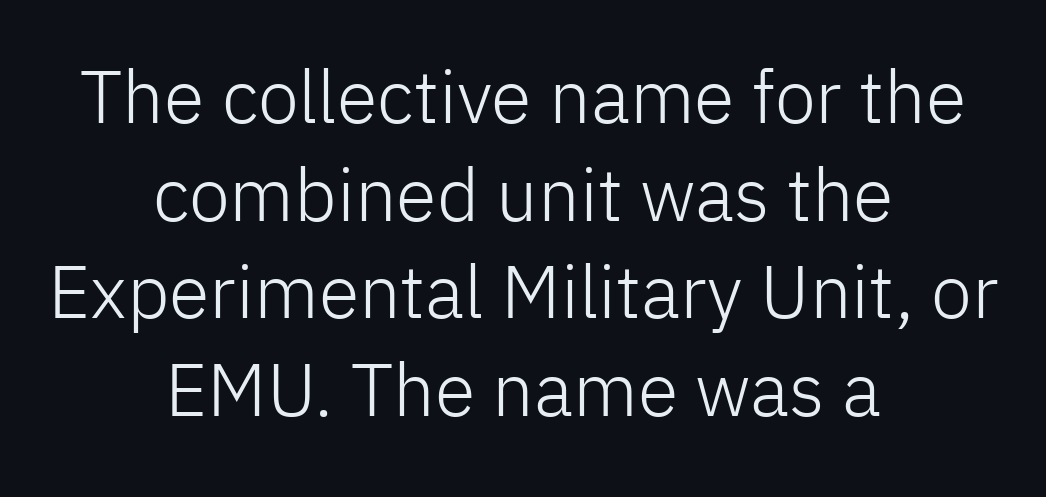
{"serif": "no", "italic": "no", "bold": "no", "weight": "light", "width": "normal", "stroke_contrast": "low", "x_height": "medium", "monospaced": "no", "underline": "no", "align": "center", "line_spacing": "normal", "line_spacing_ratio": 1.32, "letter_spacing": "normal", "letter_spacing_em": 0.0, "glyph_px": 74}
